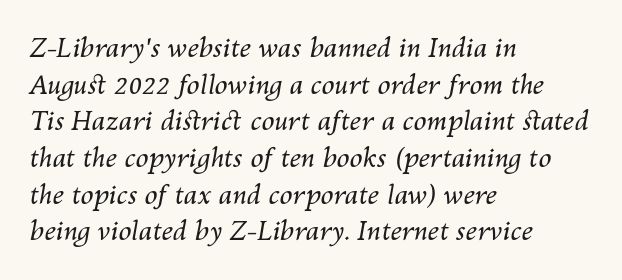
Q: Is the text bold? A: No.
Q: Is the text italic (slanted)? A: Yes, it leans right by about 10 degrees.
Q: Is the text underlined? A: No.
Q: How is the paragraph aligned? A: Left-aligned.
Q: Is the spacing between letters normal or unusually wide? A: Normal.
Q: Is the spacing between lines tight, normal or loose? A: Normal.
